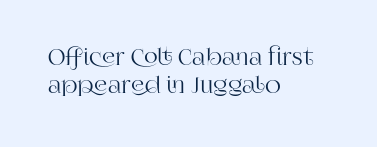
The image shows 22 px text type, upright; set left-aligned, normal line spacing (1.26x), normal letter spacing, not underlined.
